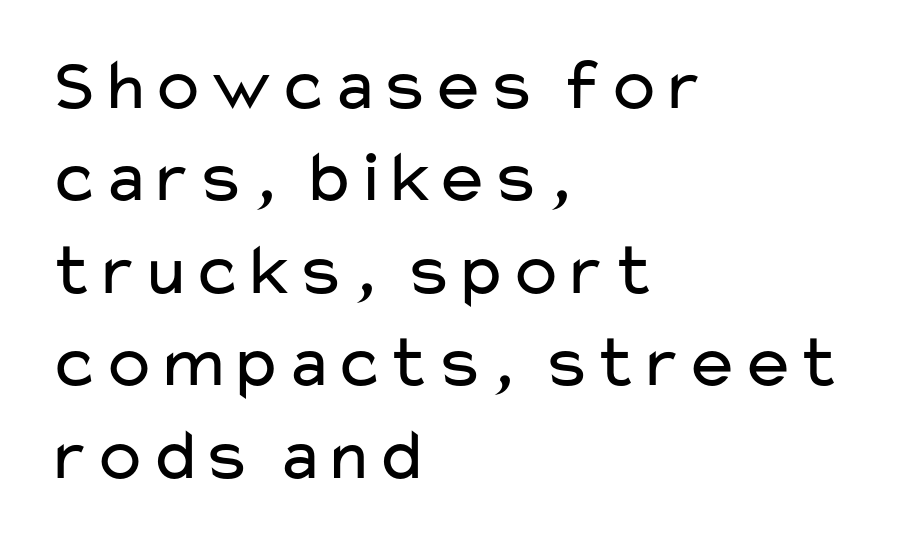
{"serif": "no", "italic": "no", "bold": "no", "weight": "regular", "width": "wide", "stroke_contrast": "low", "x_height": "medium", "monospaced": "no", "underline": "no", "align": "left", "line_spacing": "normal", "line_spacing_ratio": 1.25, "letter_spacing": "normal", "letter_spacing_em": 0.0, "glyph_px": 74}
